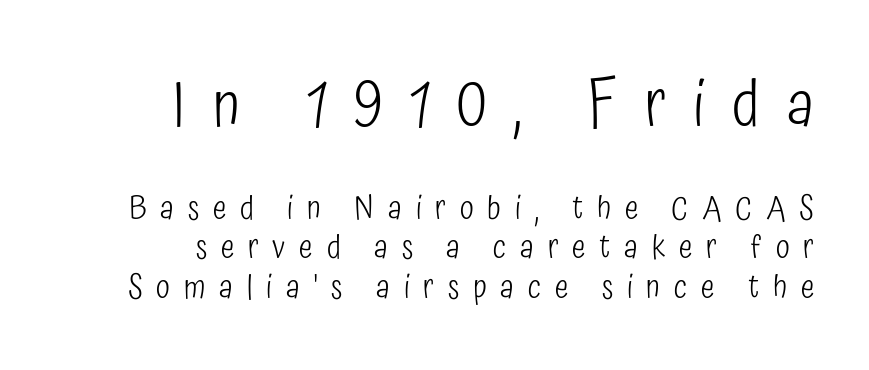
Look at the bottom of the vertical strokes: they stop flat, with no serifs. Typeset ragged left — the right edge is the straight one. Spacing verdict: proportional, widths tailored to each character. Check under the words: just untouched page. Every character sits straight up, as roman type does. The passage shown begins with its larger block and ends with its smaller one.
